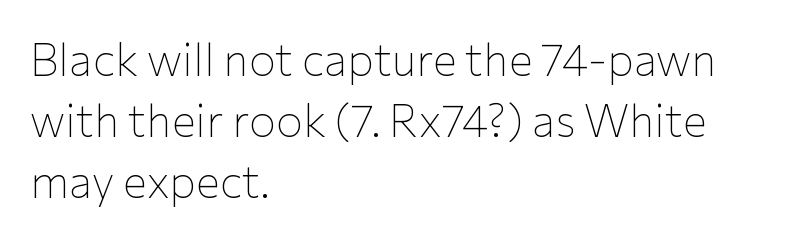
The image shows 45 px thin sans-serif type, upright; set left-aligned, normal line spacing (1.36x), normal letter spacing, not underlined; low stroke contrast and a medium x-height.
